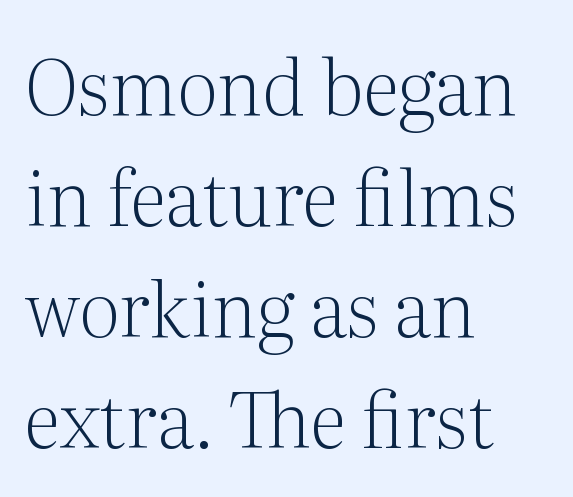
The image shows 76 px light serif type, upright; set left-aligned, normal line spacing (1.46x), normal letter spacing, not underlined; medium stroke contrast and a medium x-height.
